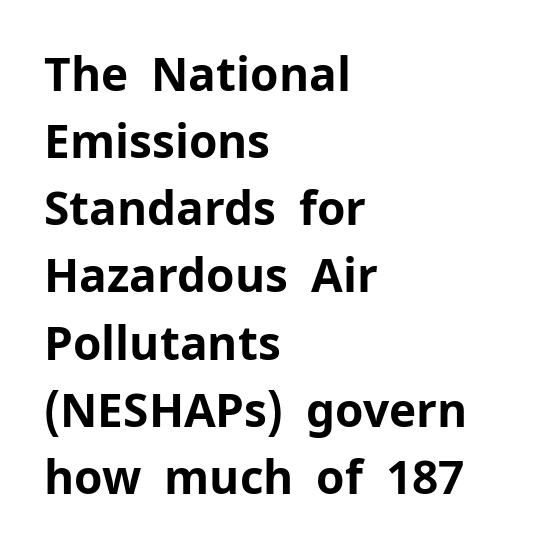
{"serif": "no", "italic": "no", "bold": "yes", "weight": "bold", "width": "normal", "stroke_contrast": "low", "x_height": "medium", "monospaced": "no", "underline": "no", "align": "left", "line_spacing": "normal", "line_spacing_ratio": 1.46, "letter_spacing": "normal", "letter_spacing_em": 0.0, "glyph_px": 46}
